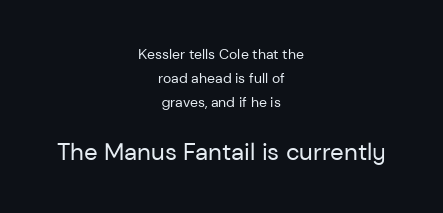
{"italic": "no", "bold": "no", "underline": "no", "align": "center", "line_spacing": "normal", "line_spacing_ratio": 1.7, "letter_spacing": "normal", "letter_spacing_em": 0.0, "larger_block": "second", "size_ratio": 1.71, "glyph_px": 24}
